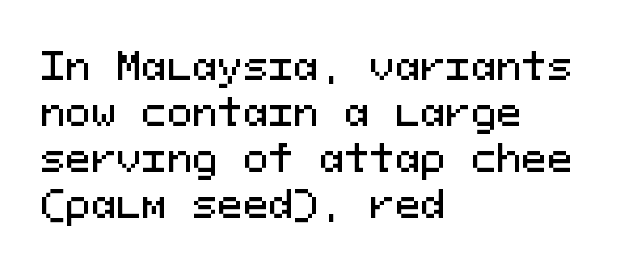
The image shows 38 px sans-serif type, upright, monospaced; set left-aligned, line spacing 1.21x, normal letter spacing, not underlined; medium stroke contrast and a medium x-height.
